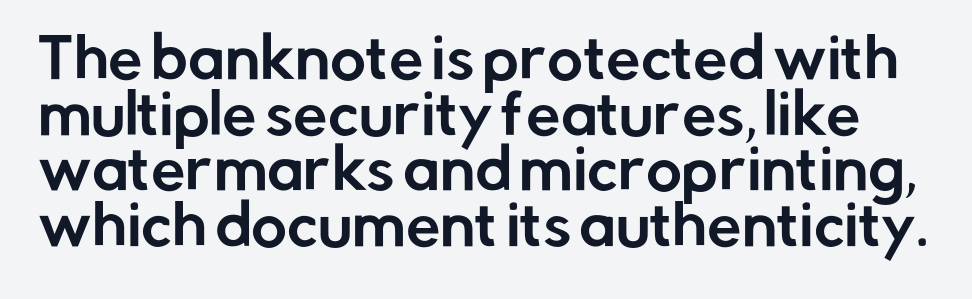
The image shows 55 px sans-serif type, upright; set tight line spacing (1.01x), normal letter spacing, not underlined; low stroke contrast and a medium x-height.
